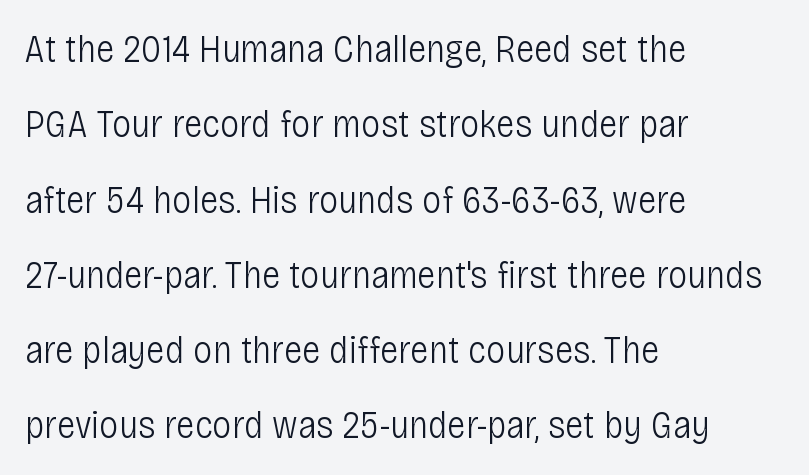
A quiet, ordinary-to-light weight characterises the typeface. I'd call this a sans setting — the letters go barefoot. The block of text is sparse from top to bottom, with ample space between rows. Each letter keeps its own natural width here, so spacing adapts to shape. Check the space under the baseline: it is left empty.
